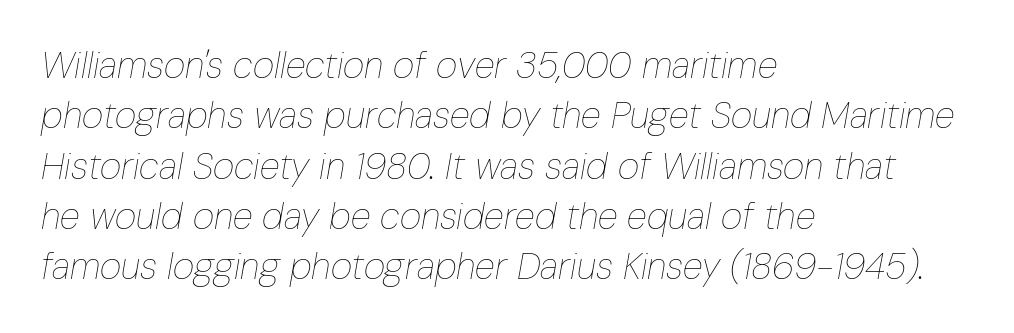
{"italic": "yes", "lean": "right", "slant_degrees": 10, "bold": "no", "weight": "thin", "width": "condensed", "stroke_contrast": "low", "x_height": "medium", "monospaced": "no", "underline": "no", "align": "left", "line_spacing": "normal", "line_spacing_ratio": 1.36, "letter_spacing": "normal", "letter_spacing_em": 0.0, "glyph_px": 37}
